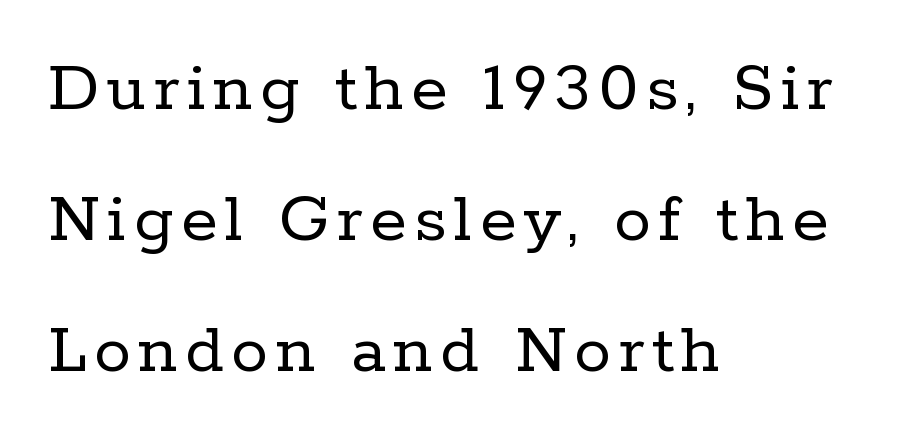
Q: Is the text bold? A: No.
Q: Is the text italic (slanted)? A: No, it is upright.
Q: Is the typeface a serif or a sans-serif typeface? A: Serif.
Q: Is the text underlined? A: No.
Q: How is the paragraph aligned? A: Left-aligned.
Q: Width (condensed, normal, or wide)? A: Normal.
Q: Stroke contrast? A: Low.
Q: x-height? A: Medium.
Q: Monospaced? A: No.
